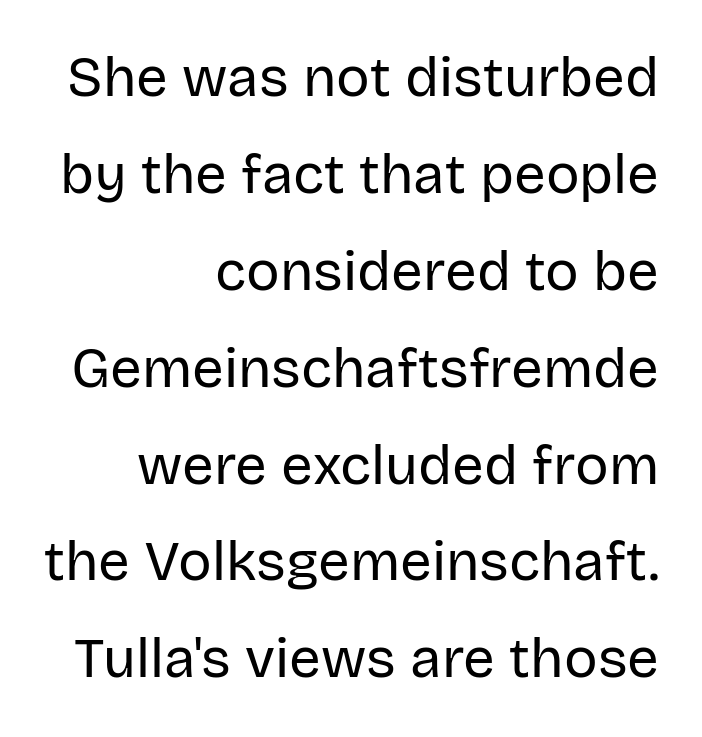
Q: Is the text bold? A: No.
Q: Is the text italic (slanted)? A: No, it is upright.
Q: Is the typeface a serif or a sans-serif typeface? A: Sans-serif.
Q: Is the text underlined? A: No.
Q: How is the paragraph aligned? A: Right-aligned.
Q: Is the spacing between letters normal or unusually wide? A: Normal.
Q: Width (condensed, normal, or wide)? A: Normal.
Q: Stroke contrast? A: Low.
Q: x-height? A: Large.
Q: Monospaced? A: No.
